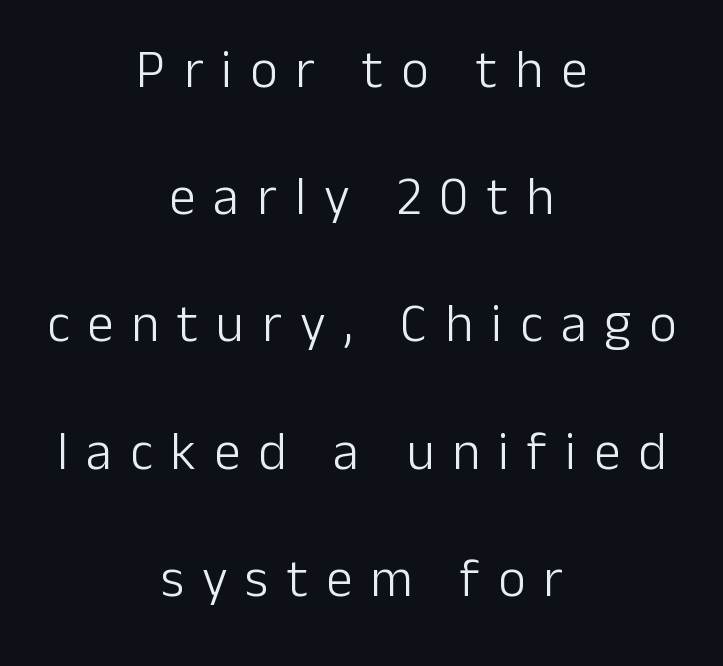
Each new line begins a long way beneath the previous one. The letterforms sit at book weight or below. The gap between lines stays unmarked. The face used here is proportionally spaced, like ordinary book or web type.
